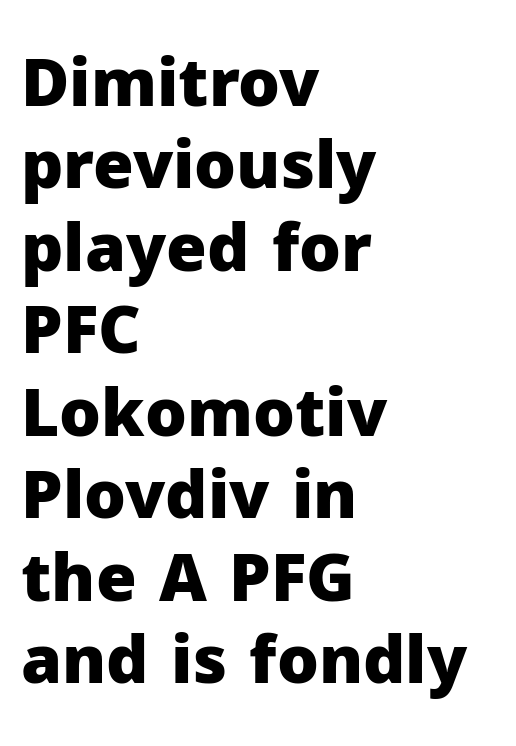
{"serif": "no", "italic": "no", "bold": "yes", "weight": "heavy", "width": "normal", "stroke_contrast": "low", "x_height": "medium", "monospaced": "no", "underline": "no", "align": "left", "line_spacing": "normal", "line_spacing_ratio": 1.25, "letter_spacing": "normal", "letter_spacing_em": 0.0, "glyph_px": 66}
